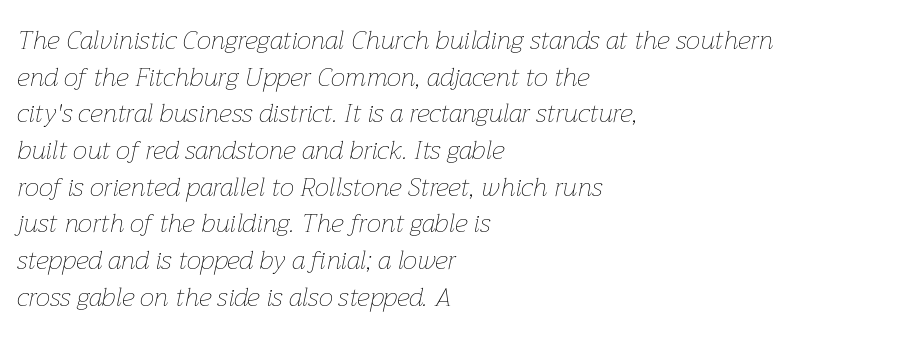
{"italic": "yes", "lean": "right", "slant_degrees": 12, "bold": "no", "underline": "no", "align": "left", "line_spacing": "normal", "line_spacing_ratio": 1.41, "letter_spacing": "normal", "letter_spacing_em": 0.0, "glyph_px": 26}
